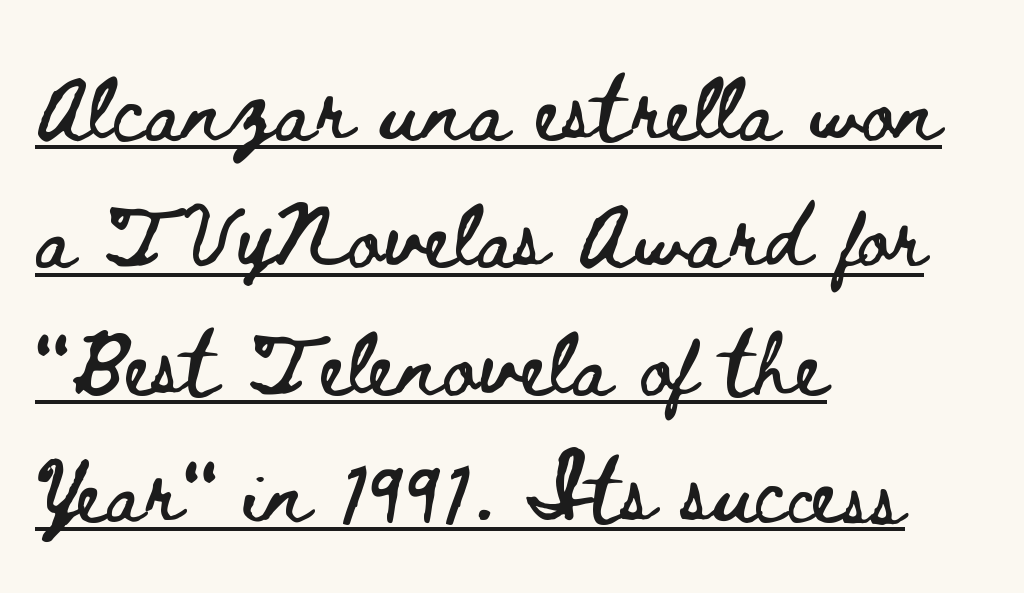
Q: Is the text underlined? A: Yes.
Q: How is the paragraph aligned? A: Left-aligned.
Q: Is the spacing between letters normal or unusually wide? A: Normal.
Q: Is the spacing between lines tight, normal or loose? A: Loose.
Q: Width (condensed, normal, or wide)? A: Wide.
Q: Stroke contrast? A: Low.
Q: x-height? A: Small.
Q: Monospaced? A: No.
